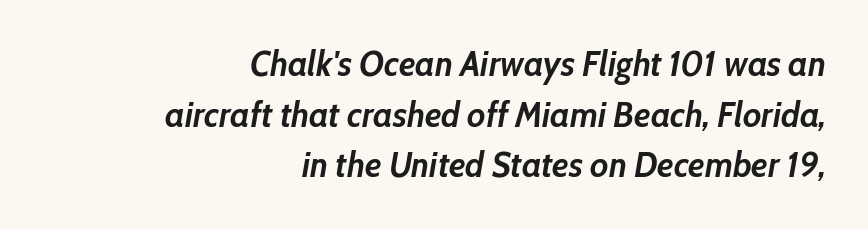
Q: Is the text bold? A: Yes.
Q: Is the text italic (slanted)? A: Yes, it leans right by about 10 degrees.
Q: Is the text underlined? A: No.
Q: How is the paragraph aligned? A: Right-aligned.
Q: Is the spacing between letters normal or unusually wide? A: Normal.
Q: Is the spacing between lines tight, normal or loose? A: Normal.
Q: Width (condensed, normal, or wide)? A: Normal.
Q: Stroke contrast? A: Low.
Q: x-height? A: Medium.
Q: Monospaced? A: No.
